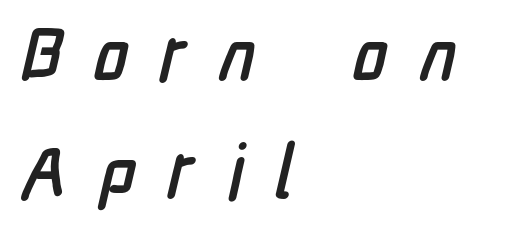
The image shows 75 px condensed sans-serif type; set left-aligned, normal line spacing (1.55x), unusually wide letter spacing (+0.42 em), not underlined; low stroke contrast and a medium x-height.
